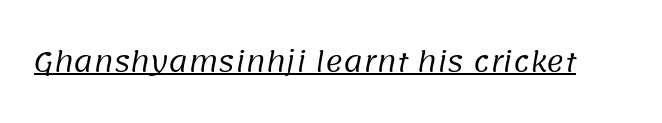
{"bold": "no", "underline": "yes", "letter_spacing": "normal", "letter_spacing_em": 0.0, "glyph_px": 27}
